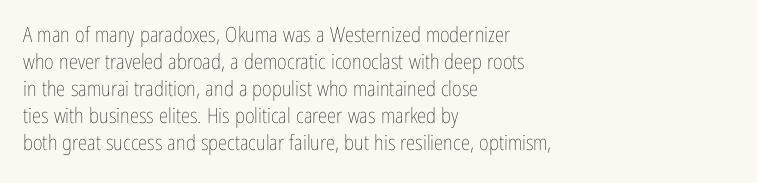
{"italic": "no", "bold": "no", "underline": "no", "align": "left", "line_spacing": "normal", "line_spacing_ratio": 1.29, "letter_spacing": "normal", "letter_spacing_em": 0.0, "glyph_px": 21}
